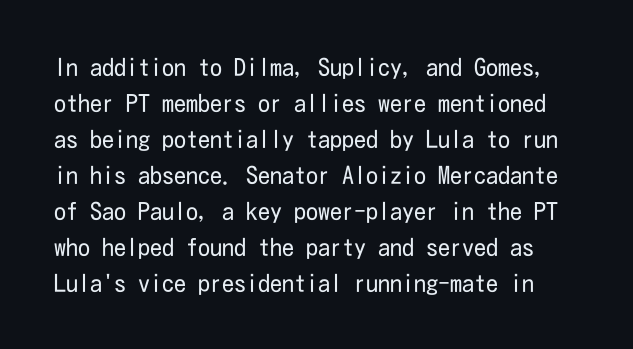
The image shows 24 px text type, upright; set normal line spacing (1.5x), normal letter spacing, not underlined.
